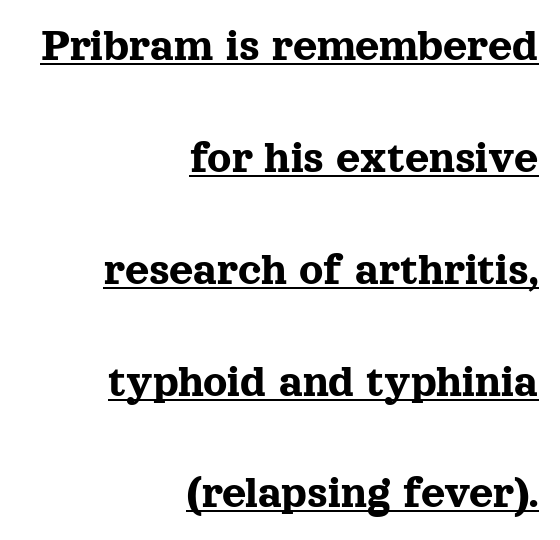
The image shows 47 px serif type, upright; set right-aligned, loose line spacing (2.38x), normal letter spacing, underlined; a medium x-height.
